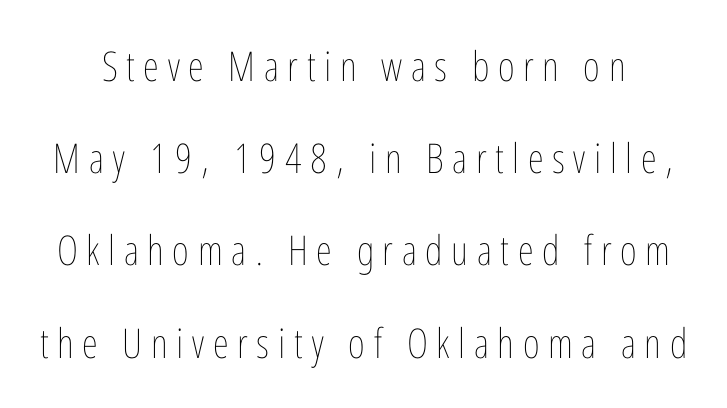
The image shows 41 px thin, condensed type, upright; set loose line spacing (2.25x), unusually wide letter spacing (+0.21 em), not underlined; low stroke contrast and a medium x-height.
